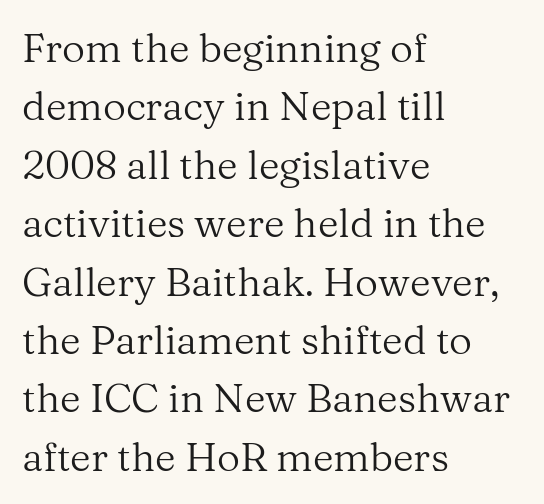
Q: Is the text bold? A: No.
Q: Is the text italic (slanted)? A: No, it is upright.
Q: Is the typeface a serif or a sans-serif typeface? A: Serif.
Q: Is the text underlined? A: No.
Q: How is the paragraph aligned? A: Left-aligned.
Q: Is the spacing between letters normal or unusually wide? A: Normal.
Q: Is the spacing between lines tight, normal or loose? A: Normal.
Q: Width (condensed, normal, or wide)? A: Normal.
Q: Stroke contrast? A: Medium.
Q: x-height? A: Medium.
Q: Monospaced? A: No.
